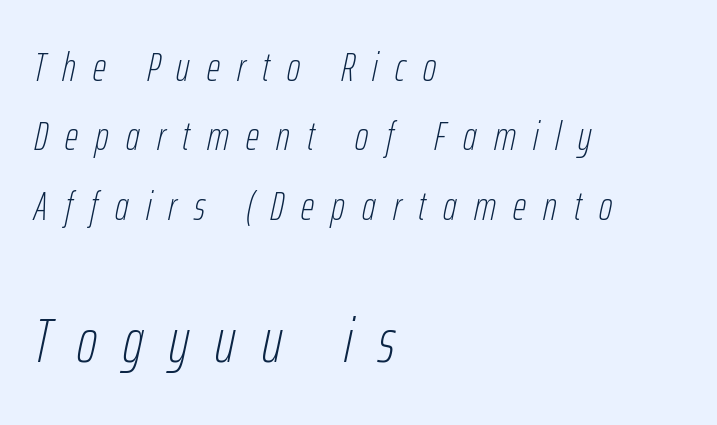
{"italic": "yes", "lean": "right", "slant_degrees": 12, "bold": "no", "weight": "thin", "width": "condensed", "stroke_contrast": "low", "x_height": "medium", "monospaced": "no", "underline": "no", "align": "left", "line_spacing": "normal", "line_spacing_ratio": 1.69, "letter_spacing": "wide", "letter_spacing_em": 0.42, "larger_block": "second", "size_ratio": 1.51, "glyph_px": 62}
